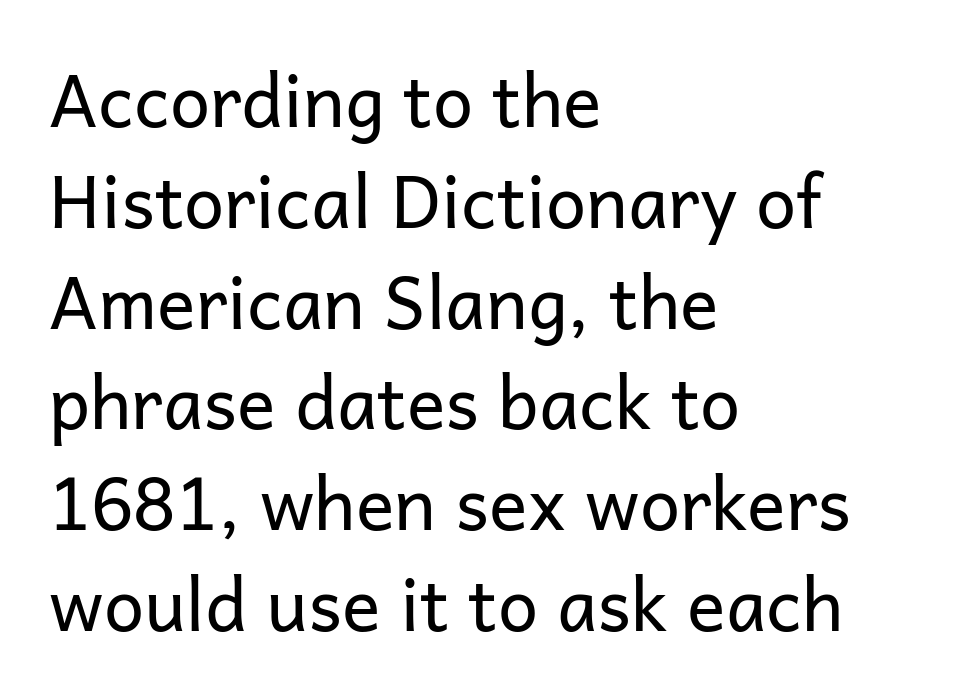
Q: Is the text bold? A: No.
Q: Is the text italic (slanted)? A: No, it is upright.
Q: Is the typeface a serif or a sans-serif typeface? A: Sans-serif.
Q: Is the text underlined? A: No.
Q: How is the paragraph aligned? A: Left-aligned.
Q: Is the spacing between letters normal or unusually wide? A: Normal.
Q: Is the spacing between lines tight, normal or loose? A: Normal.
Q: Width (condensed, normal, or wide)? A: Normal.
Q: Stroke contrast? A: Low.
Q: x-height? A: Medium.
Q: Monospaced? A: No.
